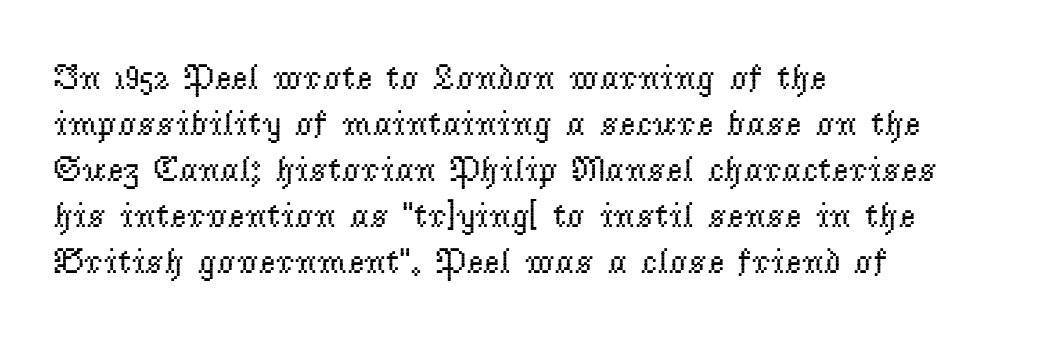
{"serif": "yes", "italic": "no", "bold": "no", "weight": "regular", "width": "normal", "stroke_contrast": "low", "x_height": "small", "monospaced": "no", "underline": "no", "align": "left", "line_spacing": "normal", "line_spacing_ratio": 1.28, "letter_spacing": "normal", "letter_spacing_em": 0.0, "glyph_px": 36}
